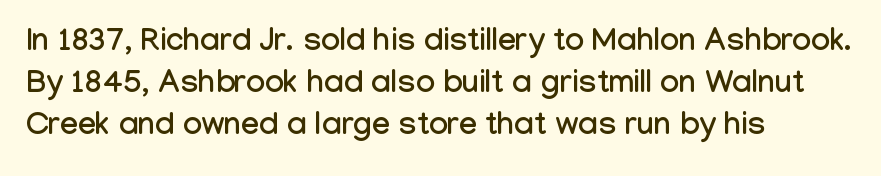
{"serif": "no", "italic": "no", "width": "condensed", "stroke_contrast": "low", "x_height": "medium", "monospaced": "no", "underline": "no", "align": "left", "line_spacing": "normal", "line_spacing_ratio": 1.32, "letter_spacing": "normal", "letter_spacing_em": 0.0, "glyph_px": 32}
